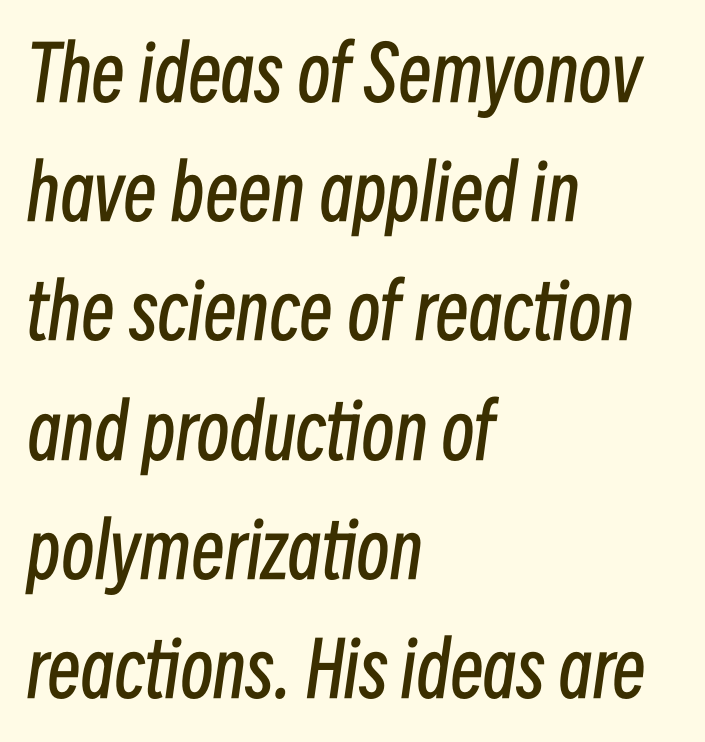
Leftover space on each line is placed entirely after the last word. Default kerning and tracking; the words read as compact shapes. Evenly set lines give the paragraph a standard silhouette. An italicized treatment has been applied to the whole sample. Vertical stems look standard width or narrower in stroke. No word sits above an underline.
